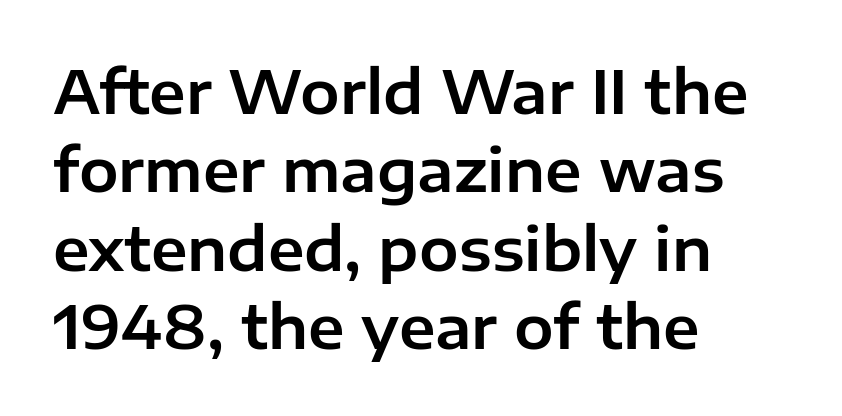
The image shows 59 px sans-serif type, upright; set left-aligned, normal line spacing (1.33x), normal letter spacing, not underlined; low stroke contrast and a medium x-height.
